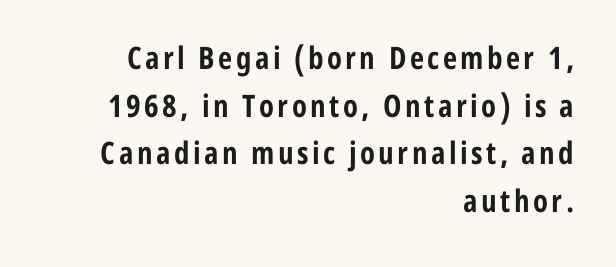
The glyphs have the mass of a bold cut. Type style note: lacks serifs. Upright lettering throughout. Notice how descenders clear the ascenders below comfortably — that's standard leading. Each line ends at the same right margin while the left side varies. Looks like regular typesetting: each glyph gets only the width it needs.
